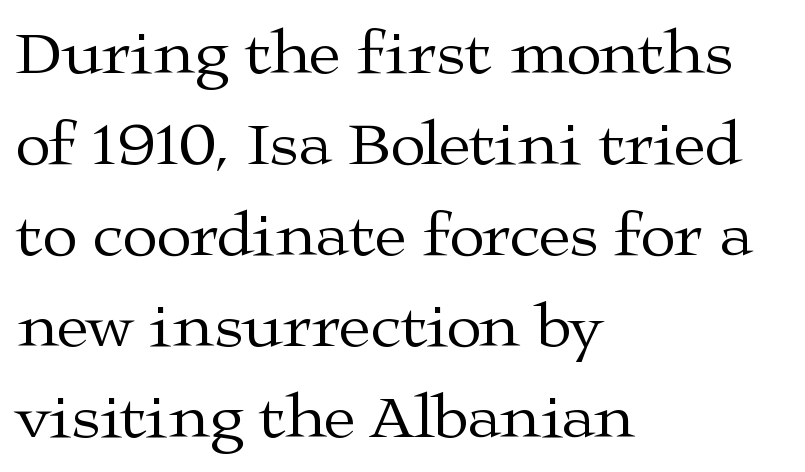
The image shows 64 px regular-weight, wide serif type, upright; set left-aligned, normal line spacing (1.42x), normal letter spacing, not underlined; medium stroke contrast and a medium x-height.
